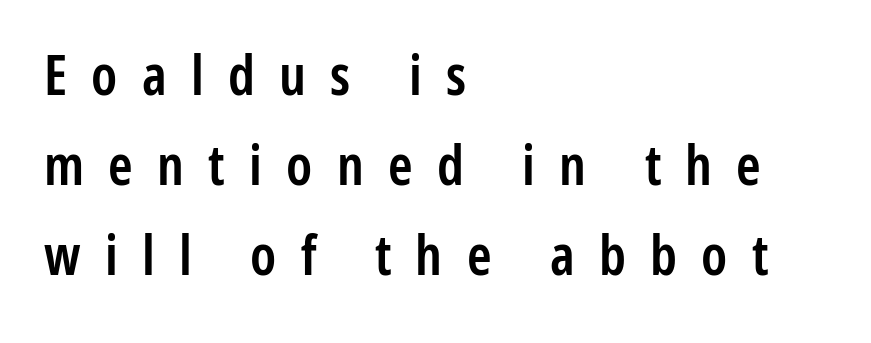
Each new line begins a customary step beneath the previous one. Students, note that the glyphs here are deliberately spaced far apart. Stroke terminals: plain, sans-serif. Style check: upright. How heavy is the stroke? Medium-heavy — a semibold, shy of bold. Check the space under the baseline: it is left empty.
